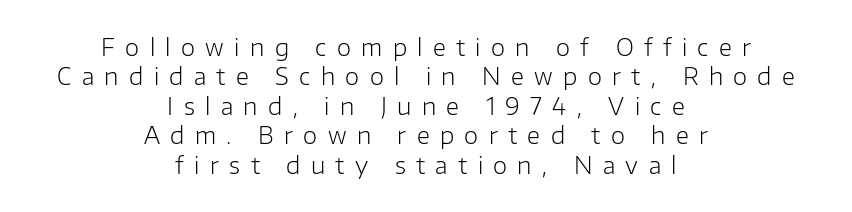
{"italic": "no", "bold": "no", "underline": "no", "align": "center", "line_spacing": "normal", "line_spacing_ratio": 1.28, "letter_spacing": "wide", "letter_spacing_em": 0.45, "glyph_px": 23}
